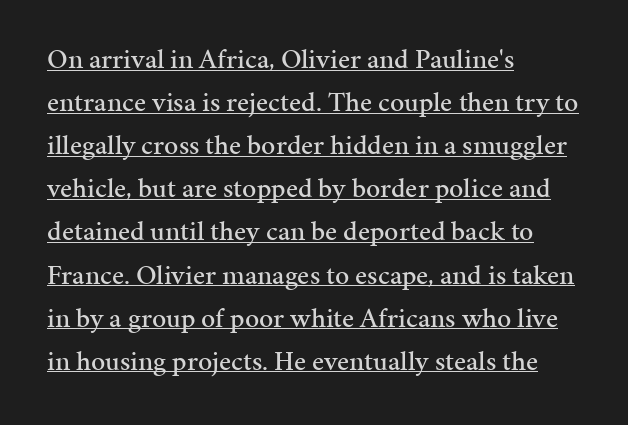
Q: Is the text italic (slanted)? A: No, it is upright.
Q: Is the typeface a serif or a sans-serif typeface? A: Serif.
Q: Is the text underlined? A: Yes.
Q: How is the paragraph aligned? A: Left-aligned.
Q: Is the spacing between letters normal or unusually wide? A: Normal.
Q: Is the spacing between lines tight, normal or loose? A: Normal.
Q: Width (condensed, normal, or wide)? A: Normal.
Q: Stroke contrast? A: Medium.
Q: x-height? A: Medium.
Q: Monospaced? A: No.
